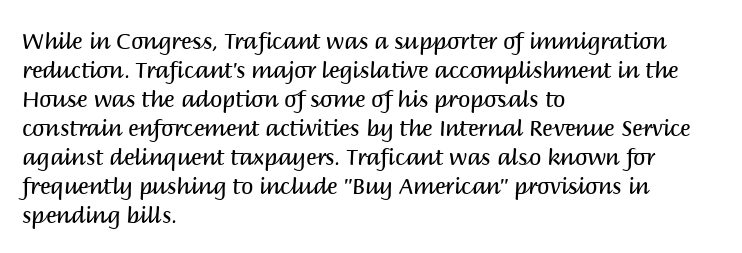
The image shows 22 px text type; set left-aligned, normal line spacing (1.32x), normal letter spacing, not underlined.
